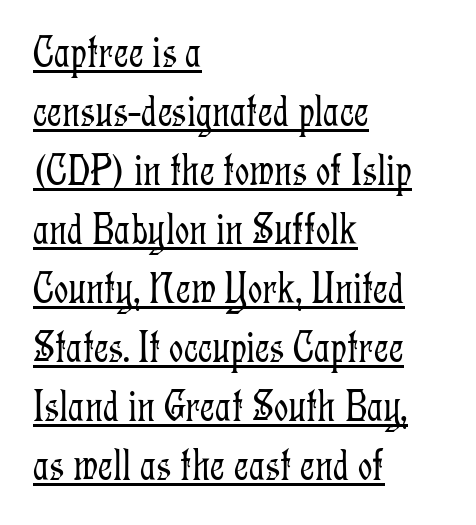
The image shows 45 px light, condensed serif type, upright; set left-aligned, normal line spacing (1.31x), normal letter spacing, underlined; low stroke contrast and a medium x-height.
